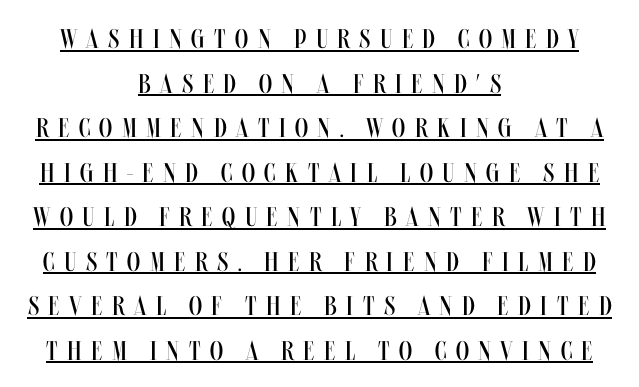
The setting favours the middle, as headings and verse often do. The face used here is rendered with a markedly widened letterfit. Rows of type keep a routine distance in the vertical direction. Vertical strokes here are truly vertical.
